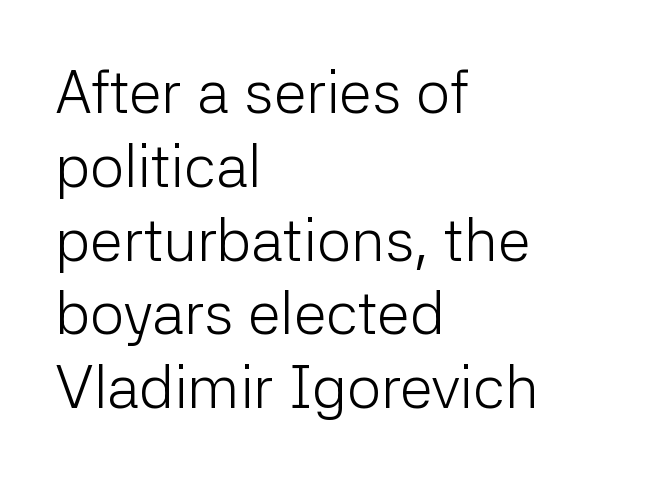
Q: Is the text bold? A: No.
Q: Is the text italic (slanted)? A: No, it is upright.
Q: Is the typeface a serif or a sans-serif typeface? A: Sans-serif.
Q: Is the text underlined? A: No.
Q: How is the paragraph aligned? A: Left-aligned.
Q: Is the spacing between letters normal or unusually wide? A: Normal.
Q: Width (condensed, normal, or wide)? A: Normal.
Q: Stroke contrast? A: Low.
Q: x-height? A: Medium.
Q: Monospaced? A: No.
